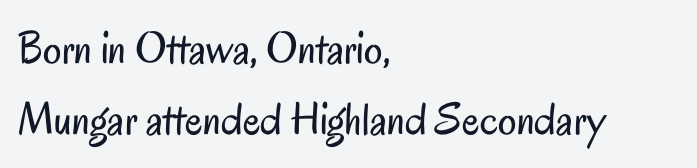
Characters remain perfectly vertical along every line. Has an underline been added? It has not. Is this a fixed-width face? No — the glyphs have proportional, varying widths. Stroke thickness stays within the range of a standard reading face or lighter.
